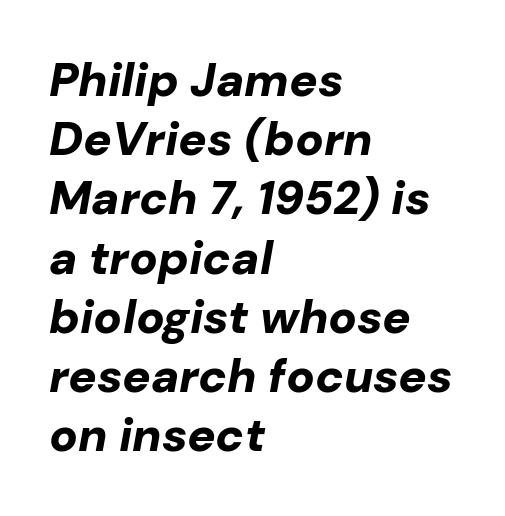
Leading: standard. Students, this is bold: see how much ink each stroke carries. Nobody drew a line under any word here. Compared with ordinary roman type, these characters are visibly tilted. Casual observation: everything's shoved over to the left.
